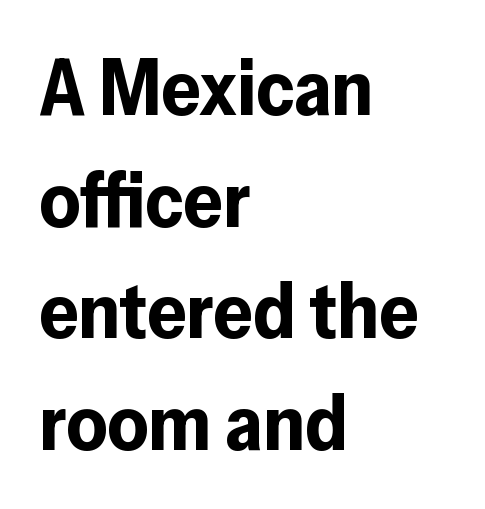
{"serif": "no", "italic": "no", "bold": "yes", "weight": "bold", "width": "normal", "stroke_contrast": "low", "x_height": "medium", "monospaced": "no", "underline": "no", "align": "left", "line_spacing": "normal", "line_spacing_ratio": 1.43, "letter_spacing": "normal", "letter_spacing_em": 0.0, "glyph_px": 78}
